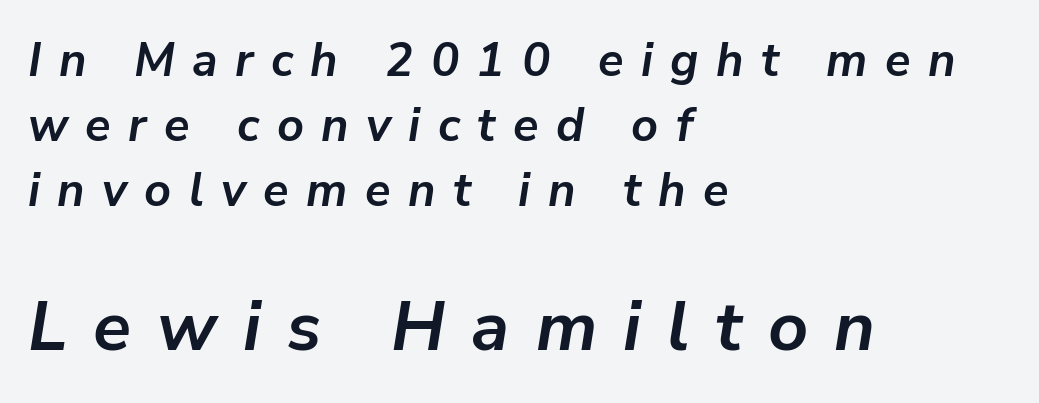
The image shows 70 px semibold type, italic (leaning right); set left-aligned, normal line spacing (1.38x), unusually wide letter spacing (+0.37 em), not underlined; the second (bottom) block is 1.49x larger; low stroke contrast and a medium x-height.
